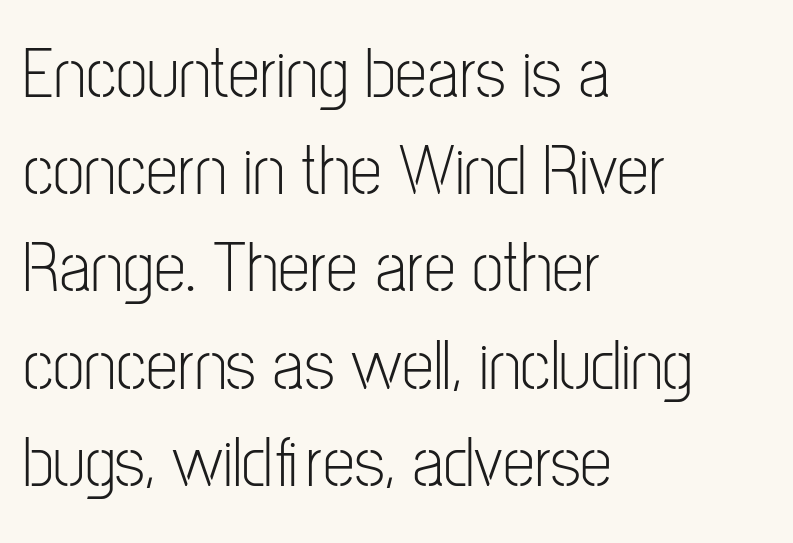
{"serif": "no", "italic": "no", "bold": "no", "weight": "light", "width": "condensed", "stroke_contrast": "low", "x_height": "medium", "monospaced": "no", "underline": "no", "align": "left", "line_spacing": "normal", "line_spacing_ratio": 1.35, "letter_spacing": "normal", "letter_spacing_em": 0.0, "glyph_px": 72}
